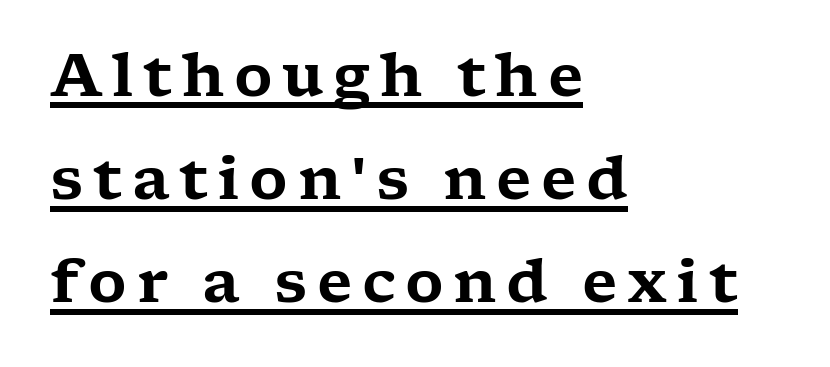
The image shows 59 px wide serif type, upright; set left-aligned, line spacing 1.75x, underlined; low stroke contrast and a medium x-height.
